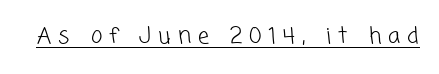
{"bold": "no", "underline": "yes", "letter_spacing": "wide", "letter_spacing_em": 0.32, "glyph_px": 22}
